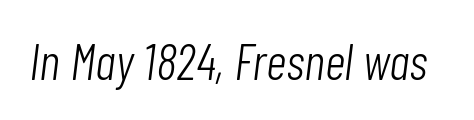
The image shows 51 px light, condensed type, italic (leaning right); set normal letter spacing, not underlined; low stroke contrast and a medium x-height.
